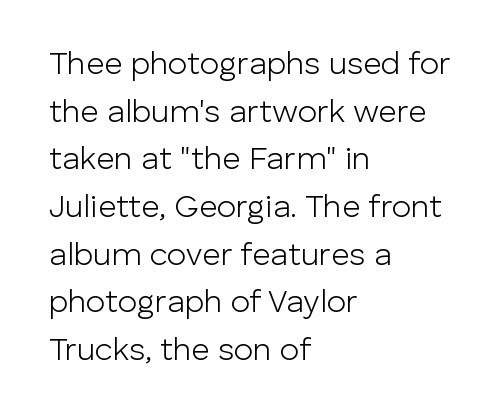
{"serif": "no", "italic": "no", "bold": "no", "weight": "light", "width": "normal", "stroke_contrast": "low", "x_height": "medium", "monospaced": "no", "underline": "no", "align": "left", "line_spacing": "normal", "line_spacing_ratio": 1.49, "letter_spacing": "normal", "letter_spacing_em": 0.0, "glyph_px": 32}
